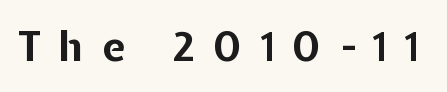
Strong, thick strokes mark this as bold type. Check the space under the baseline: it is left empty. Character widths vary here, with narrow letters taking less room than wide ones. The tracking jumps out immediately: characters are airy and widely separated. The letters carry no serifs — their stems end cleanly without finishing strokes. Italic: no, the glyphs are upright roman.
